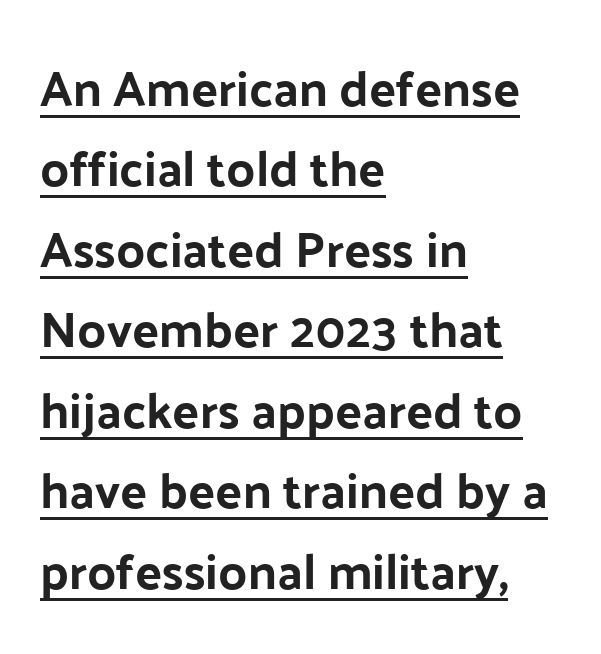
The image shows 50 px sans-serif type, upright; set left-aligned, normal line spacing (1.61x), normal letter spacing, underlined; low stroke contrast and a medium x-height.
